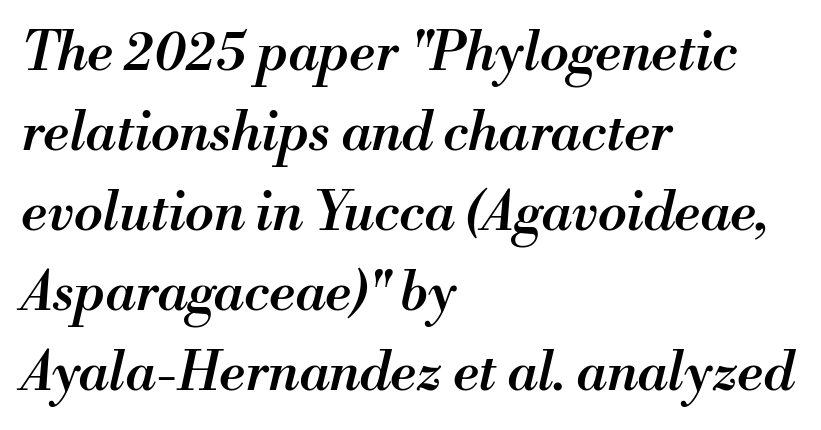
The image shows 53 px semibold type, italic (leaning right); set left-aligned, normal line spacing (1.51x), normal letter spacing, not underlined; medium stroke contrast and a small x-height.
